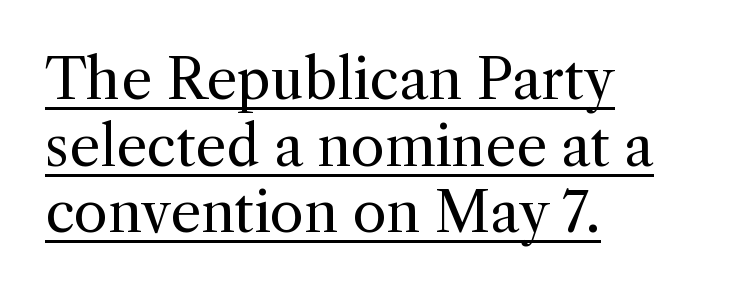
{"serif": "yes", "italic": "no", "bold": "no", "weight": "regular", "width": "normal", "x_height": "medium", "monospaced": "no", "underline": "yes", "align": "left", "line_spacing_ratio": 1.21, "letter_spacing": "normal", "letter_spacing_em": 0.0, "glyph_px": 55}
